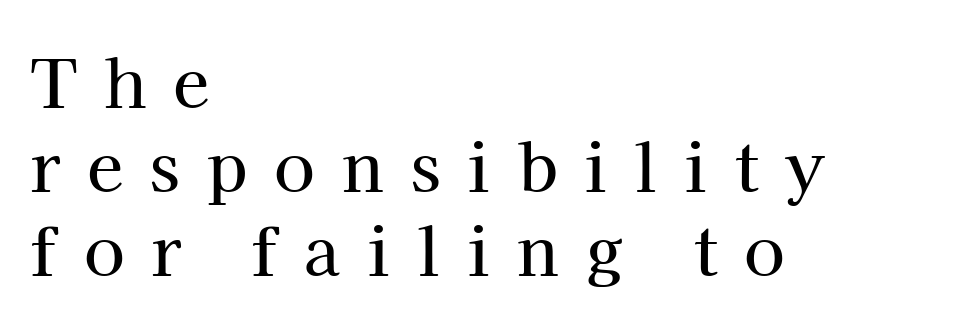
Q: Is the text italic (slanted)? A: No, it is upright.
Q: Is the typeface a serif or a sans-serif typeface? A: Serif.
Q: Is the text underlined? A: No.
Q: How is the paragraph aligned? A: Left-aligned.
Q: Is the spacing between letters normal or unusually wide? A: Unusually wide.
Q: Is the spacing between lines tight, normal or loose? A: Normal.
Q: Width (condensed, normal, or wide)? A: Normal.
Q: Stroke contrast? A: High.
Q: x-height? A: Medium.
Q: Monospaced? A: No.
